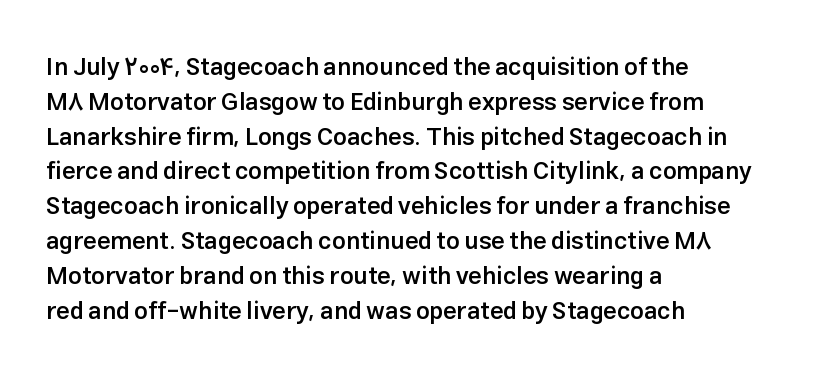
Notice how descenders clear the ascenders below comfortably — that's standard leading. It's the straight-up-and-down kind of type. Horizontally, the lines are justified to the leading edge only. Is the letter spacing exaggerated? No — it looks like the ordinary default. Semibold letterforms, between regular and bold.
